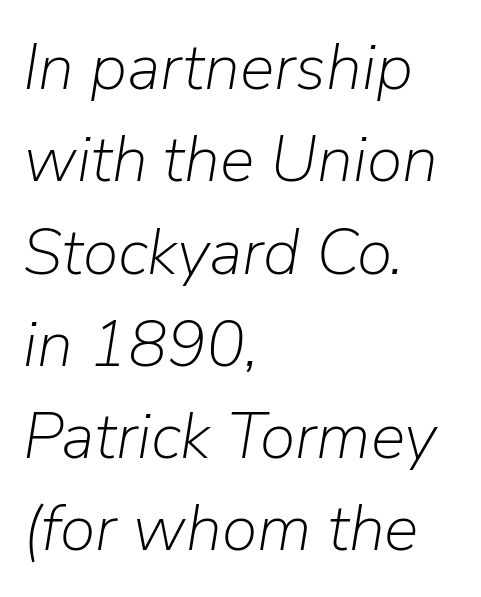
{"italic": "yes", "lean": "right", "slant_degrees": 9, "bold": "no", "weight": "light", "width": "normal", "stroke_contrast": "low", "x_height": "medium", "monospaced": "no", "underline": "no", "align": "left", "line_spacing": "normal", "line_spacing_ratio": 1.42, "letter_spacing": "normal", "letter_spacing_em": 0.0, "glyph_px": 65}
